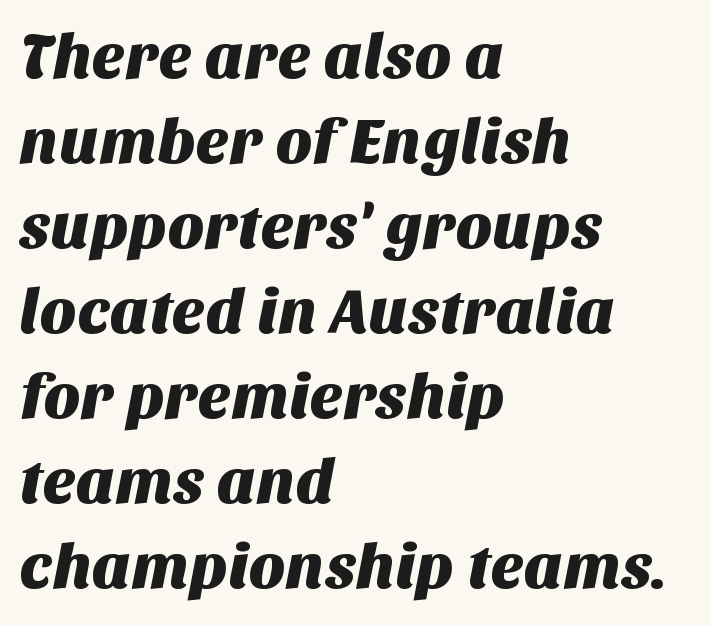
Q: Is the typeface a serif or a sans-serif typeface? A: Sans-serif.
Q: Is the text underlined? A: No.
Q: How is the paragraph aligned? A: Left-aligned.
Q: Is the spacing between letters normal or unusually wide? A: Normal.
Q: Is the spacing between lines tight, normal or loose? A: Normal.
Q: Width (condensed, normal, or wide)? A: Normal.
Q: Stroke contrast? A: Medium.
Q: x-height? A: Large.
Q: Monospaced? A: No.
